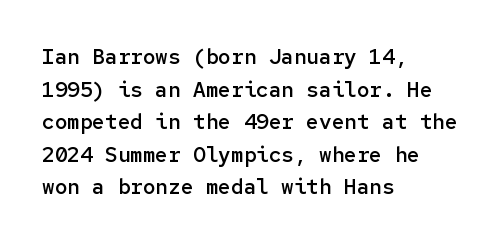
{"italic": "no", "bold": "semi", "underline": "no", "align": "left", "line_spacing": "normal", "line_spacing_ratio": 1.55, "letter_spacing": "normal", "letter_spacing_em": 0.0, "glyph_px": 21}
